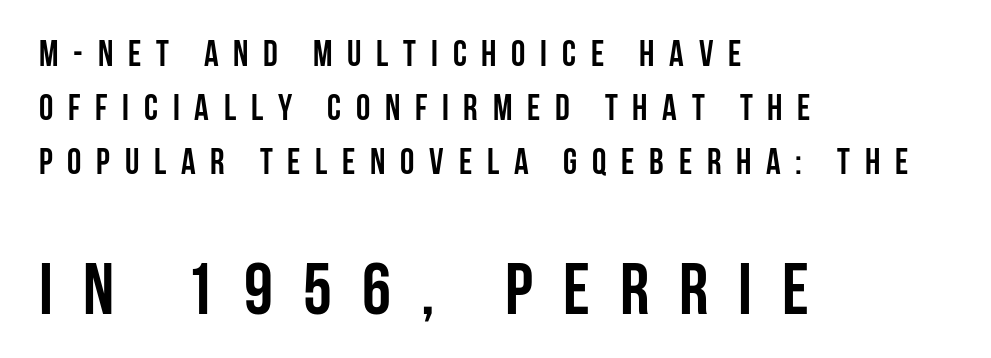
Q: Is the text bold? A: Yes.
Q: Is the text italic (slanted)? A: No, it is upright.
Q: Is the typeface a serif or a sans-serif typeface? A: Sans-serif.
Q: Is the text underlined? A: No.
Q: How is the paragraph aligned? A: Left-aligned.
Q: Is the spacing between letters normal or unusually wide? A: Unusually wide.
Q: Is the spacing between lines tight, normal or loose? A: Normal.
Q: Which block of text is set in a larger size, the first (top) or the second (bottom)? A: The second (bottom) one.
Q: Width (condensed, normal, or wide)? A: Condensed.
Q: Stroke contrast? A: Low.
Q: x-height? A: Large.
Q: Monospaced? A: No.
